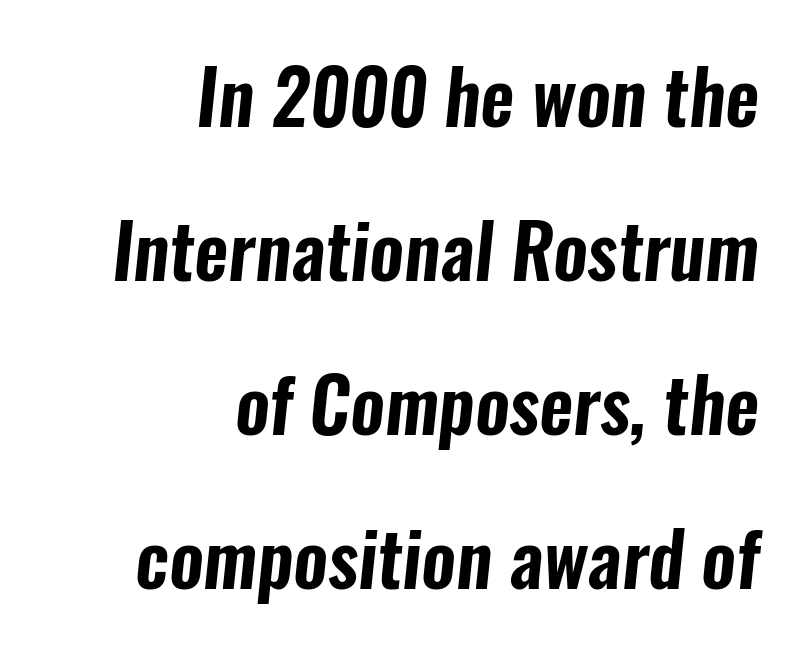
Q: Is the typeface a serif or a sans-serif typeface? A: Sans-serif.
Q: Is the text underlined? A: No.
Q: How is the paragraph aligned? A: Right-aligned.
Q: Is the spacing between letters normal or unusually wide? A: Normal.
Q: Is the spacing between lines tight, normal or loose? A: Loose.
Q: Width (condensed, normal, or wide)? A: Condensed.
Q: Stroke contrast? A: Low.
Q: x-height? A: Medium.
Q: Monospaced? A: No.
